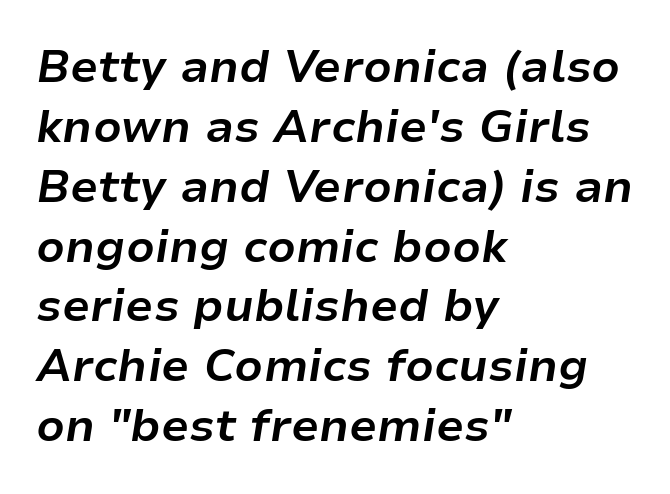
{"italic": "yes", "lean": "right", "slant_degrees": 9, "bold": "yes", "weight": "bold", "width": "normal", "stroke_contrast": "low", "x_height": "medium", "monospaced": "no", "underline": "no", "align": "left", "line_spacing": "normal", "line_spacing_ratio": 1.33, "letter_spacing": "normal", "letter_spacing_em": 0.0, "glyph_px": 45}
